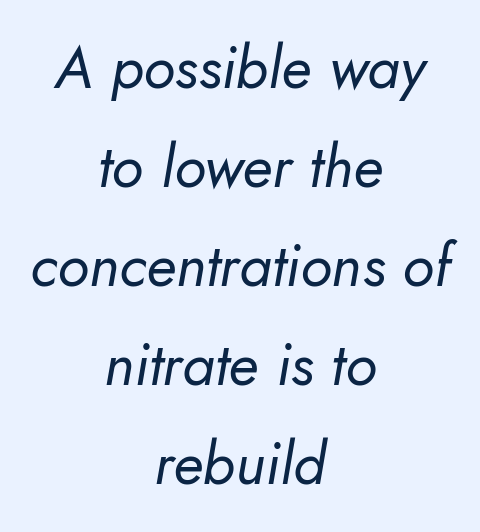
Q: Is the text bold? A: No.
Q: Is the text italic (slanted)? A: Yes, it leans right by about 10 degrees.
Q: Is the text underlined? A: No.
Q: How is the paragraph aligned? A: Centered.
Q: Is the spacing between letters normal or unusually wide? A: Normal.
Q: Is the spacing between lines tight, normal or loose? A: Normal.
Q: Width (condensed, normal, or wide)? A: Normal.
Q: Stroke contrast? A: Low.
Q: x-height? A: Small.
Q: Monospaced? A: No.
